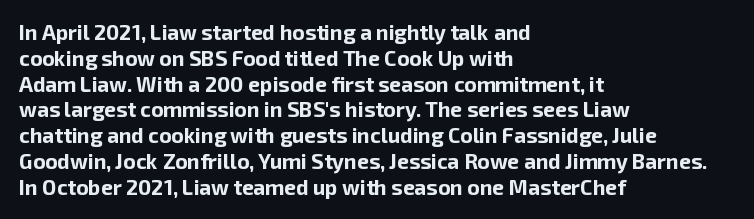
The image shows 21 px bold type, upright; set left-aligned, line spacing 1.23x, normal letter spacing, not underlined.
